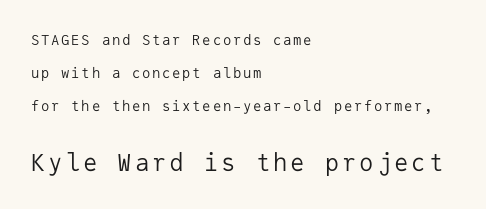
{"italic": "no", "bold": "no", "underline": "no", "align": "left", "line_spacing": "loose", "line_spacing_ratio": 2.34, "larger_block": "second", "size_ratio": 1.71, "glyph_px": 24}
